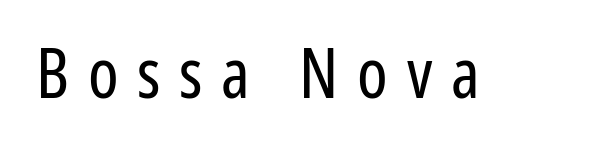
Q: Is the text bold? A: No.
Q: Is the text italic (slanted)? A: No, it is upright.
Q: Is the typeface a serif or a sans-serif typeface? A: Sans-serif.
Q: Is the text underlined? A: No.
Q: Is the spacing between letters normal or unusually wide? A: Unusually wide.
Q: Width (condensed, normal, or wide)? A: Condensed.
Q: Stroke contrast? A: Low.
Q: x-height? A: Medium.
Q: Monospaced? A: No.
